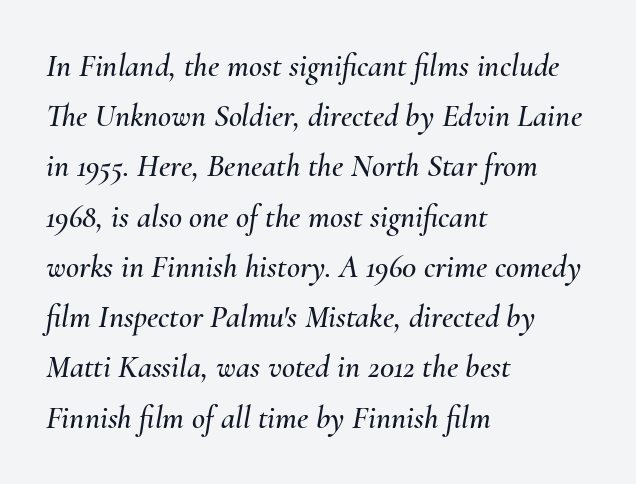
{"italic": "yes", "lean": "right", "slant_degrees": 10, "width": "normal", "stroke_contrast": "medium", "x_height": "small", "monospaced": "no", "underline": "no", "align": "left", "line_spacing": "normal", "line_spacing_ratio": 1.57, "letter_spacing": "normal", "letter_spacing_em": 0.0, "glyph_px": 32}
